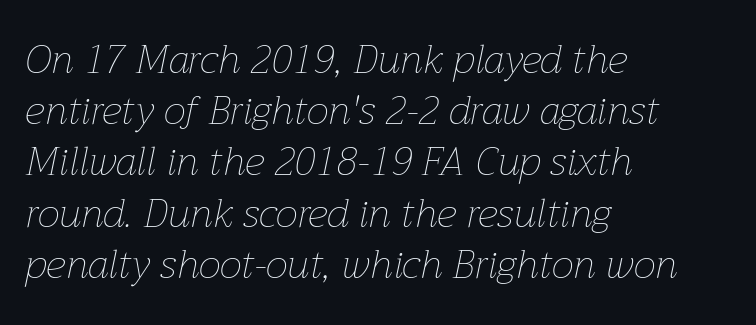
The image shows 40 px thin type, italic (leaning right); set left-aligned, normal line spacing (1.28x), normal letter spacing, not underlined; low stroke contrast and a medium x-height.
